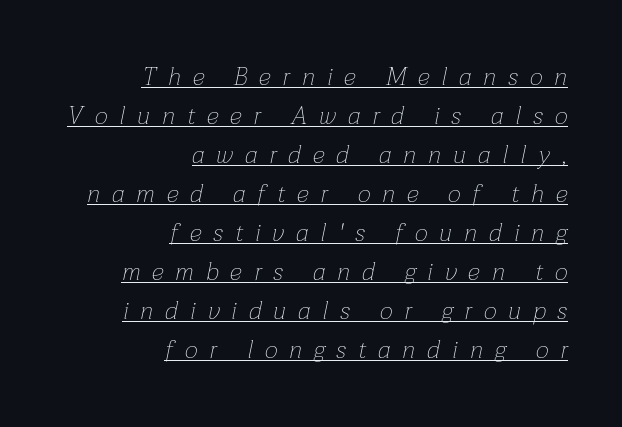
Q: Is the text bold? A: No.
Q: Is the text italic (slanted)? A: Yes, it leans right by about 12 degrees.
Q: Is the text underlined? A: Yes.
Q: How is the paragraph aligned? A: Right-aligned.
Q: Is the spacing between letters normal or unusually wide? A: Unusually wide.
Q: Is the spacing between lines tight, normal or loose? A: Normal.
